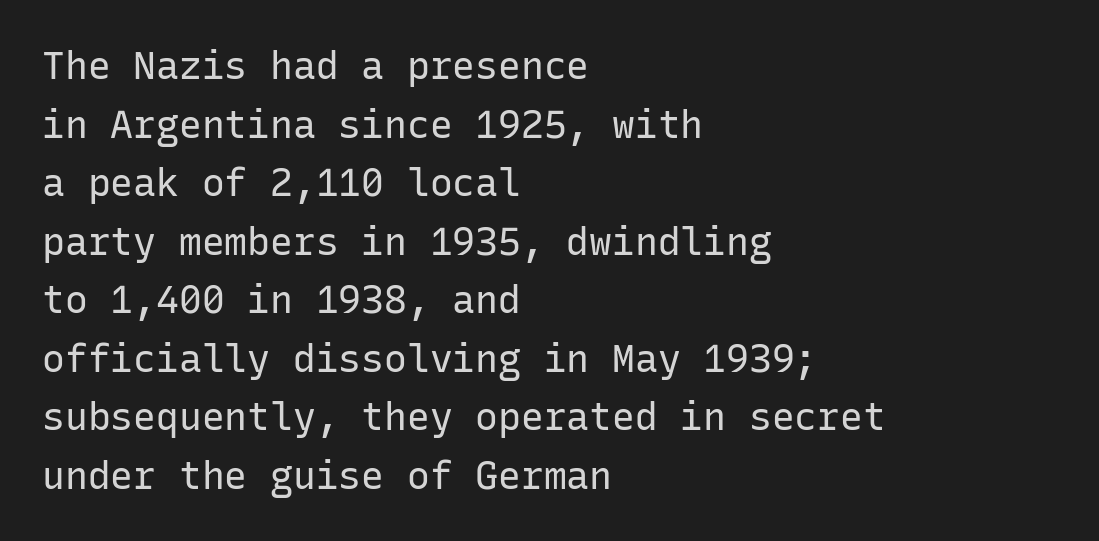
{"serif": "no", "italic": "no", "bold": "no", "weight": "regular", "width": "normal", "stroke_contrast": "low", "x_height": "medium", "monospaced": "yes", "underline": "no", "align": "left", "line_spacing": "normal", "line_spacing_ratio": 1.54, "letter_spacing": "normal", "letter_spacing_em": 0.0, "glyph_px": 38}
